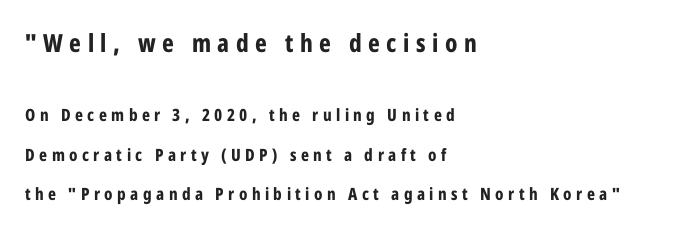
Q: Is the text bold? A: Yes.
Q: Is the text italic (slanted)? A: No, it is upright.
Q: Is the text underlined? A: No.
Q: How is the paragraph aligned? A: Left-aligned.
Q: Is the spacing between letters normal or unusually wide? A: Unusually wide.
Q: Is the spacing between lines tight, normal or loose? A: Loose.
Q: Which block of text is set in a larger size, the first (top) or the second (bottom)? A: The first (top) one.
